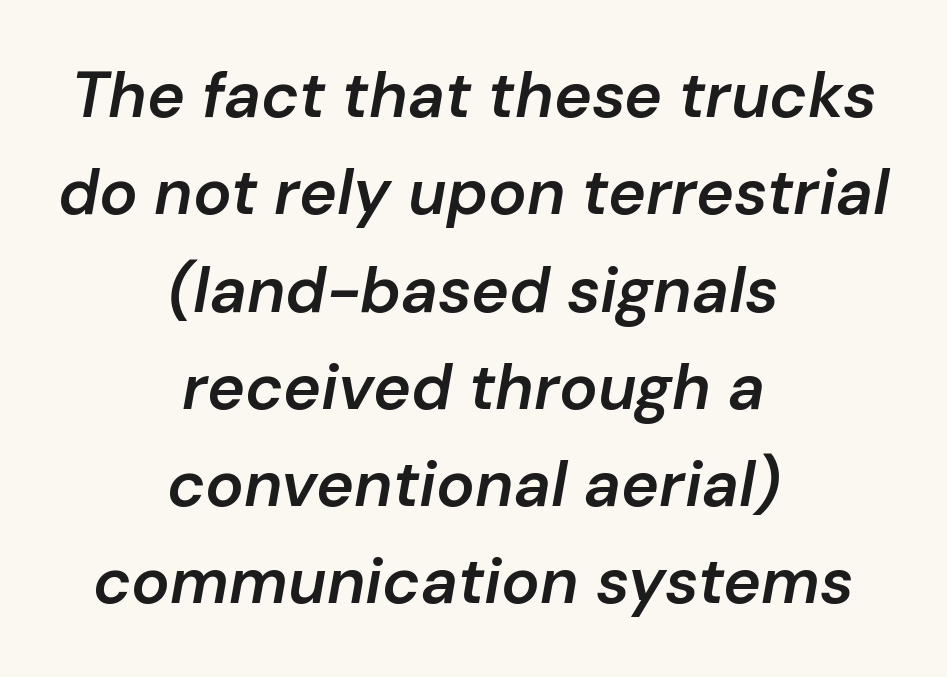
{"italic": "yes", "lean": "right", "slant_degrees": 10, "bold": "semi", "weight": "semibold", "width": "normal", "stroke_contrast": "low", "x_height": "medium", "monospaced": "no", "underline": "no", "align": "center", "line_spacing": "normal", "line_spacing_ratio": 1.52, "letter_spacing": "normal", "letter_spacing_em": 0.0, "glyph_px": 64}
